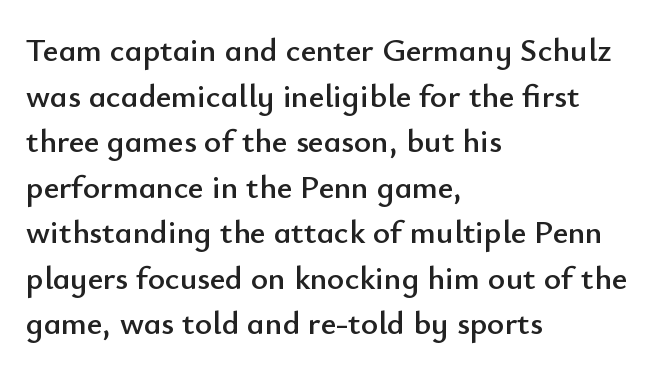
The image shows 33 px sans-serif type, upright; set left-aligned, normal line spacing (1.38x), normal letter spacing, not underlined; low stroke contrast and a small x-height.
